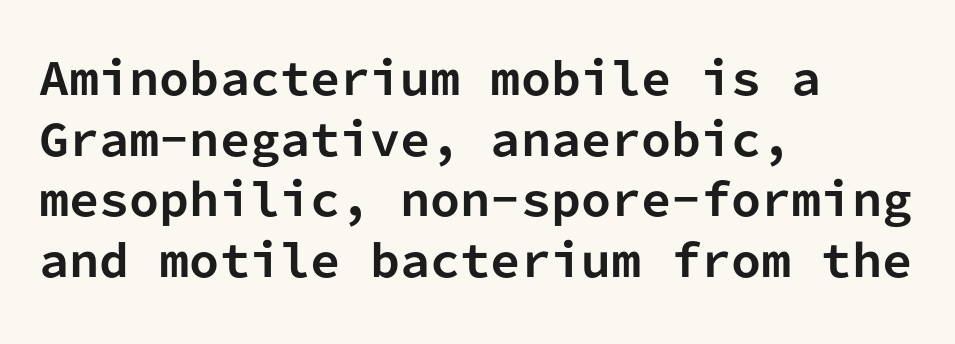
Think of a typewriter: that constant character pitch is what you see here. The typography opts for an upright posture over an oblique one. A typesetter would call this zero additional tracking. Note: no serifs on the glyphs.
